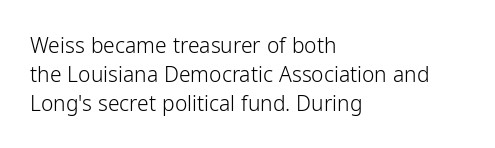
The image shows 21 px text type, upright; set left-aligned, normal line spacing (1.37x), normal letter spacing, not underlined.
